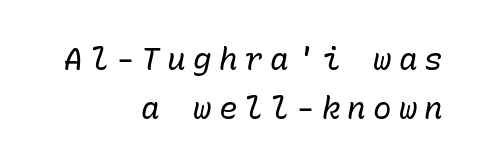
Q: Is the text bold? A: No.
Q: Is the text italic (slanted)? A: Yes, it leans right by about 10 degrees.
Q: Is the text underlined? A: No.
Q: How is the paragraph aligned? A: Right-aligned.
Q: Is the spacing between letters normal or unusually wide? A: Unusually wide.
Q: Is the spacing between lines tight, normal or loose? A: Normal.
Q: Width (condensed, normal, or wide)? A: Normal.
Q: Stroke contrast? A: Low.
Q: x-height? A: Medium.
Q: Monospaced? A: Yes.
